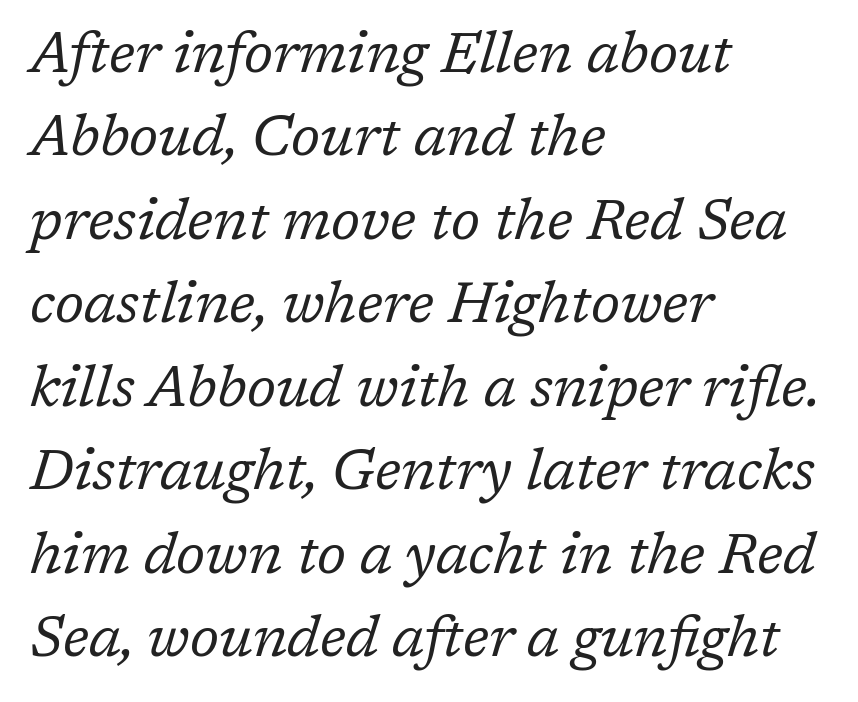
Q: Is the text bold? A: No.
Q: Is the text italic (slanted)? A: Yes, it leans right by about 17 degrees.
Q: Is the typeface a serif or a sans-serif typeface? A: Serif.
Q: Is the text underlined? A: No.
Q: How is the paragraph aligned? A: Left-aligned.
Q: Is the spacing between letters normal or unusually wide? A: Normal.
Q: Is the spacing between lines tight, normal or loose? A: Normal.
Q: Width (condensed, normal, or wide)? A: Normal.
Q: Stroke contrast? A: Low.
Q: x-height? A: Medium.
Q: Monospaced? A: No.
